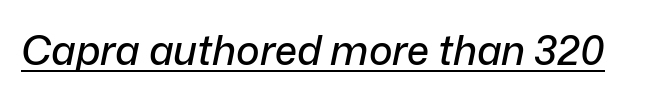
{"italic": "yes", "lean": "right", "slant_degrees": 12, "width": "normal", "stroke_contrast": "low", "x_height": "medium", "monospaced": "no", "underline": "yes", "letter_spacing": "normal", "letter_spacing_em": 0.0, "glyph_px": 40}
